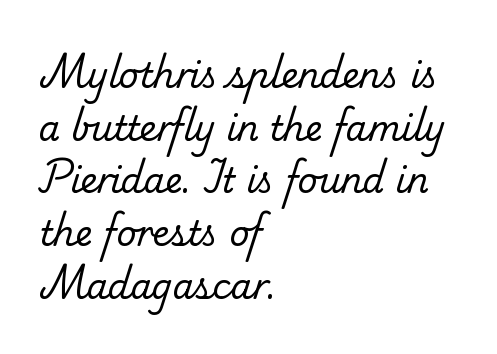
Evenly set lines give the paragraph a standard silhouette. Nothing unusual about the tracking: characters are spaced as the font intends. Plain, unruled lines of type. Layout note: lines flush left.
